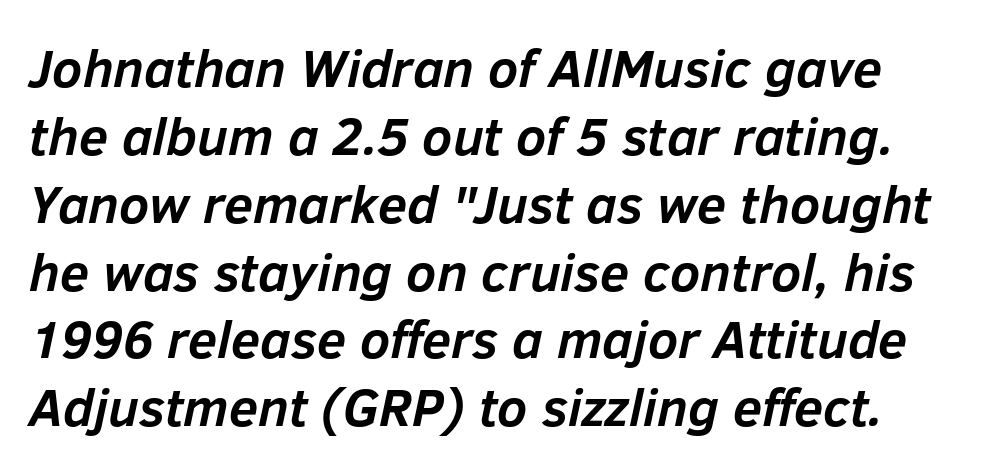
The rows are spaced the way most documents space them. Weight check: bold — yes, fully. Looks like regular typesetting: each glyph gets only the width it needs. A bare baseline throughout the passage. It's the slanting kind of type. The line texture is even and compact thanks to regular tracking.
